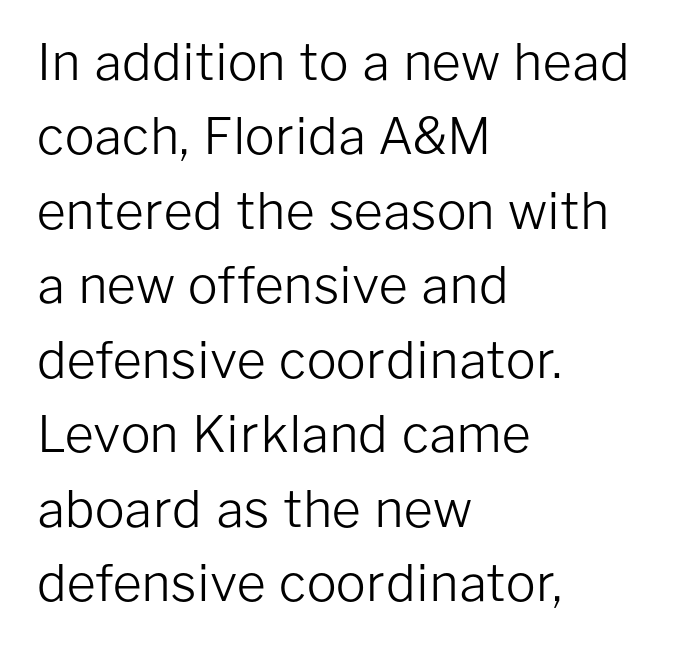
The image shows 50 px light sans-serif type, upright; set left-aligned, normal line spacing (1.49x), normal letter spacing, not underlined; low stroke contrast and a medium x-height.
